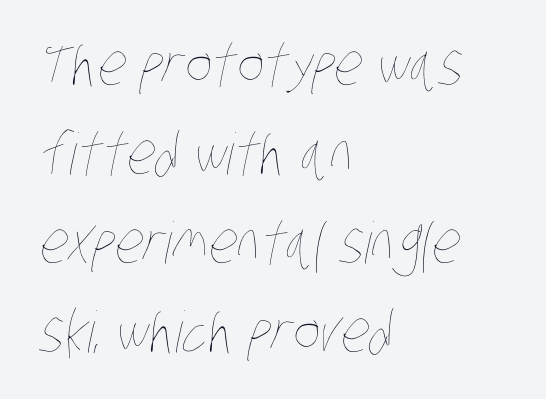
{"bold": "no", "weight": "thin", "width": "condensed", "stroke_contrast": "low", "x_height": "large", "monospaced": "no", "underline": "no", "align": "left", "line_spacing": "normal", "line_spacing_ratio": 1.56, "letter_spacing": "normal", "letter_spacing_em": 0.0, "glyph_px": 57}
